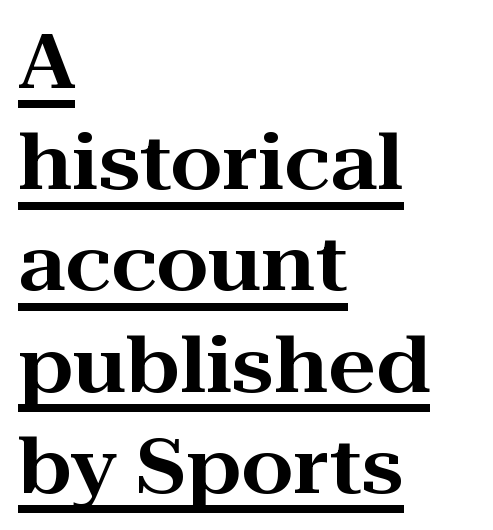
There is no visible air inserted between adjacent glyphs. Notice how descenders clear the ascenders below comfortably — that's standard leading. You can see a thin bar hugging the bottom of the glyphs. Notice how the passage keeps a crisp vertical edge on the left only. This sample has the flowing, uneven cadence of proportional lettering.
